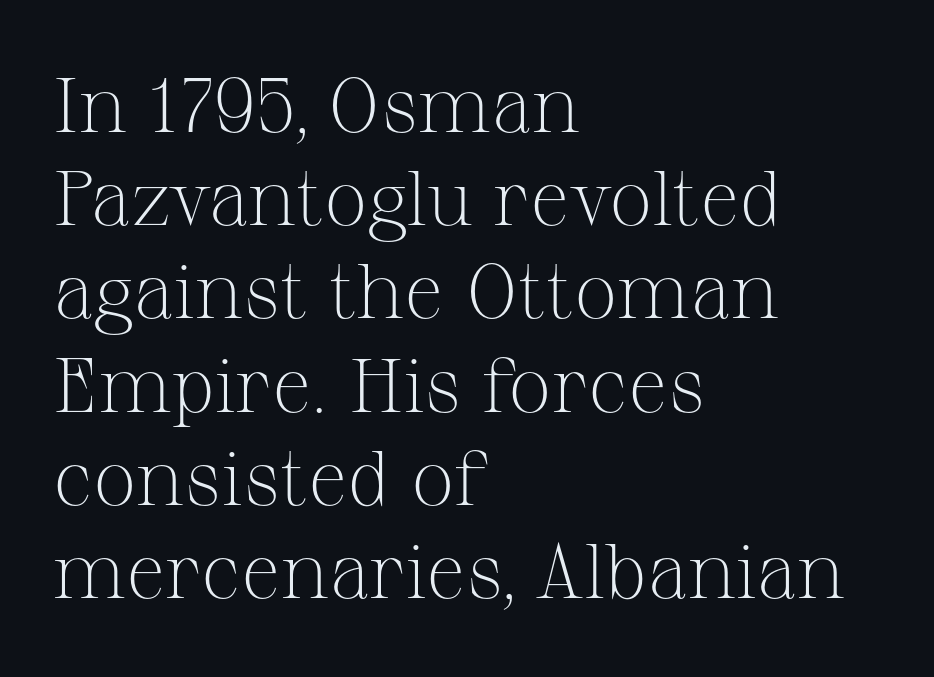
Q: Is the text bold? A: No.
Q: Is the text italic (slanted)? A: No, it is upright.
Q: Is the typeface a serif or a sans-serif typeface? A: Serif.
Q: Is the text underlined? A: No.
Q: How is the paragraph aligned? A: Left-aligned.
Q: Is the spacing between letters normal or unusually wide? A: Normal.
Q: Width (condensed, normal, or wide)? A: Normal.
Q: Stroke contrast? A: Medium.
Q: x-height? A: Medium.
Q: Monospaced? A: No.
